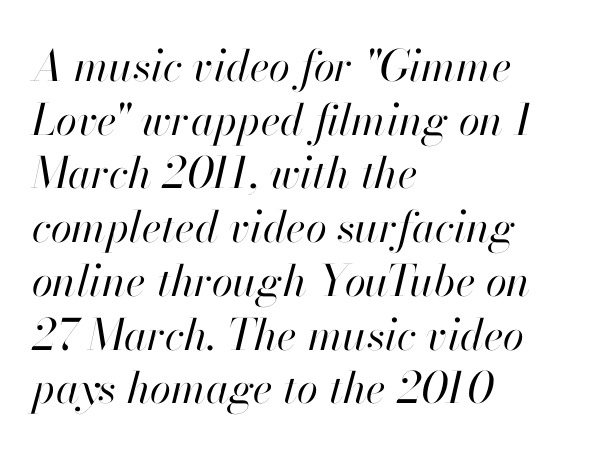
{"italic": "yes", "lean": "right", "slant_degrees": 13, "bold": "no", "weight": "regular", "width": "normal", "stroke_contrast": "high", "x_height": "small", "monospaced": "no", "underline": "no", "align": "left", "line_spacing": "normal", "line_spacing_ratio": 1.25, "letter_spacing": "normal", "letter_spacing_em": 0.0, "glyph_px": 43}
